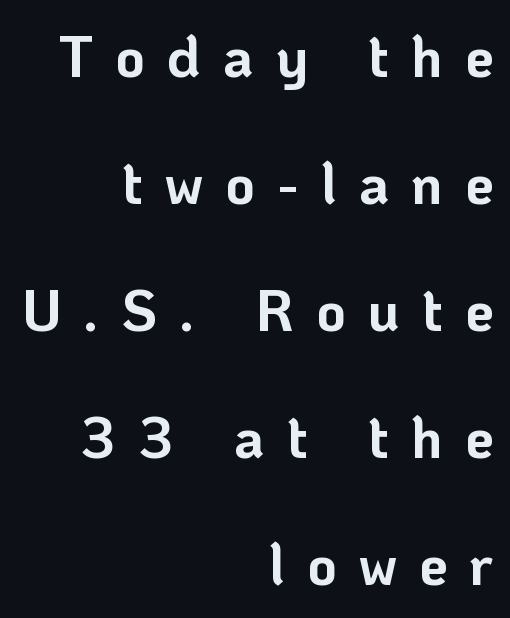
Q: Is the text bold? A: Yes.
Q: Is the text italic (slanted)? A: No, it is upright.
Q: Is the typeface a serif or a sans-serif typeface? A: Sans-serif.
Q: Is the text underlined? A: No.
Q: How is the paragraph aligned? A: Right-aligned.
Q: Is the spacing between letters normal or unusually wide? A: Unusually wide.
Q: Is the spacing between lines tight, normal or loose? A: Loose.
Q: Width (condensed, normal, or wide)? A: Normal.
Q: Stroke contrast? A: Low.
Q: x-height? A: Medium.
Q: Monospaced? A: No.
